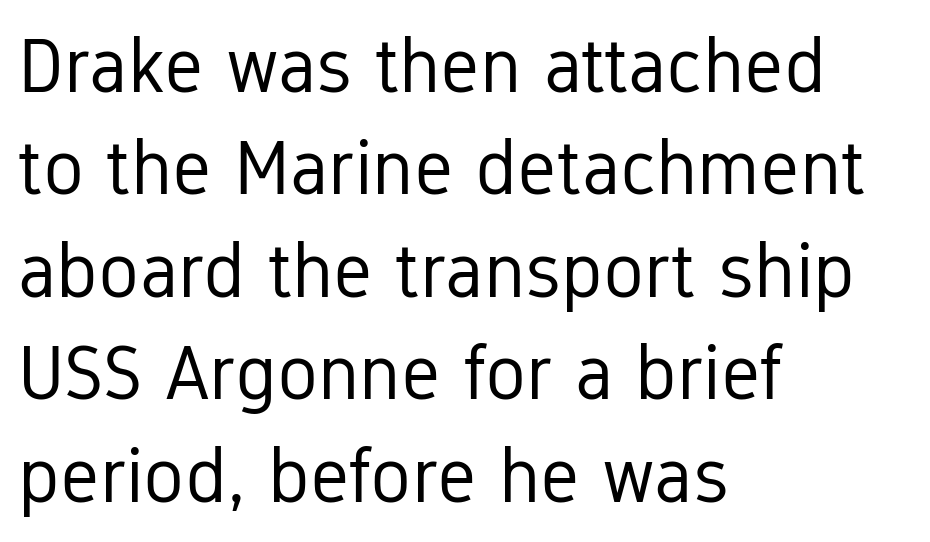
Q: Is the text bold? A: No.
Q: Is the text italic (slanted)? A: No, it is upright.
Q: Is the typeface a serif or a sans-serif typeface? A: Sans-serif.
Q: Is the text underlined? A: No.
Q: How is the paragraph aligned? A: Left-aligned.
Q: Is the spacing between letters normal or unusually wide? A: Normal.
Q: Is the spacing between lines tight, normal or loose? A: Normal.
Q: Width (condensed, normal, or wide)? A: Condensed.
Q: Stroke contrast? A: Low.
Q: x-height? A: Medium.
Q: Monospaced? A: No.
